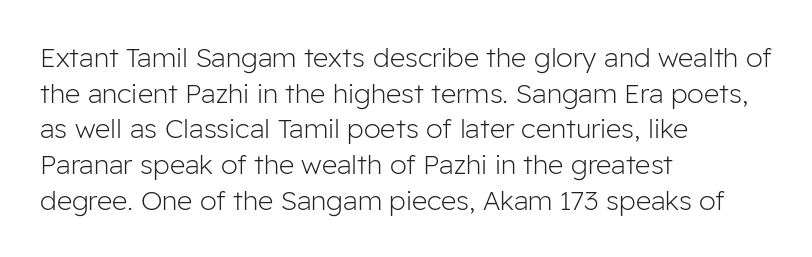
Notice how descenders clear the ascenders below comfortably — that's standard leading. Rule under the text: the space is simply empty. This rendering uses left alignment, leaving the right contour irregular. The type sits square on the baseline with zero lean. The font sits on the lighter half of the weight spectrum, regular included. The gaps between neighbouring characters are ordinary and unremarkable.
